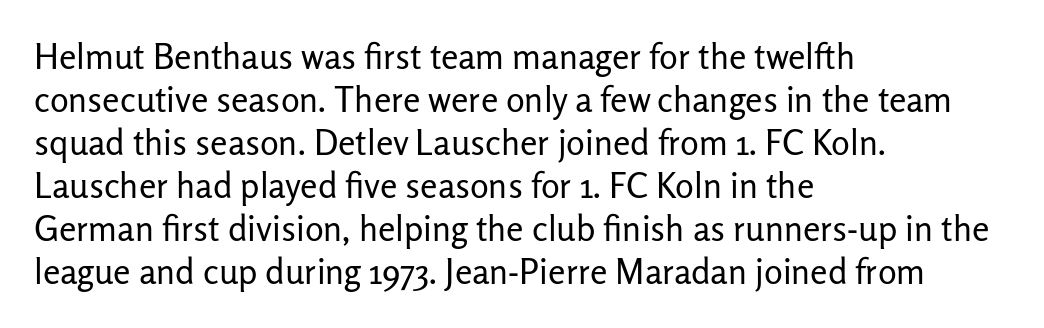
The image shows 35 px regular-weight sans-serif type, upright; set left-aligned, line spacing 1.23x, normal letter spacing, not underlined; low stroke contrast and a medium x-height.
